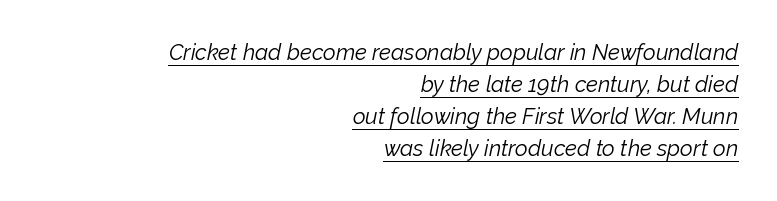
Q: Is the text bold? A: No.
Q: Is the text italic (slanted)? A: Yes, it leans right by about 12 degrees.
Q: Is the text underlined? A: Yes.
Q: How is the paragraph aligned? A: Right-aligned.
Q: Is the spacing between letters normal or unusually wide? A: Normal.
Q: Is the spacing between lines tight, normal or loose? A: Normal.
